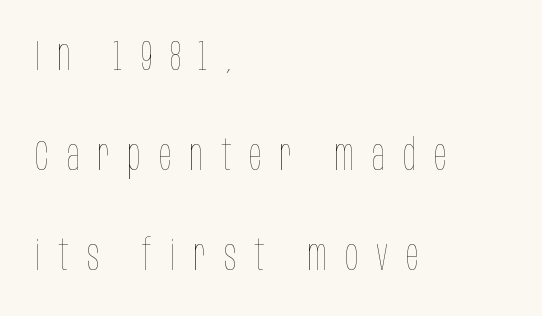
Quick note: not italic, upright. The area under the type is left untouched. Notice how the passage keeps a crisp vertical edge on the left only. This sample trades compactness for vertical openness between lines. The strokes are not fattened; the text isn't bold. The tracking reads as deliberately expanded to a designer's eye.
